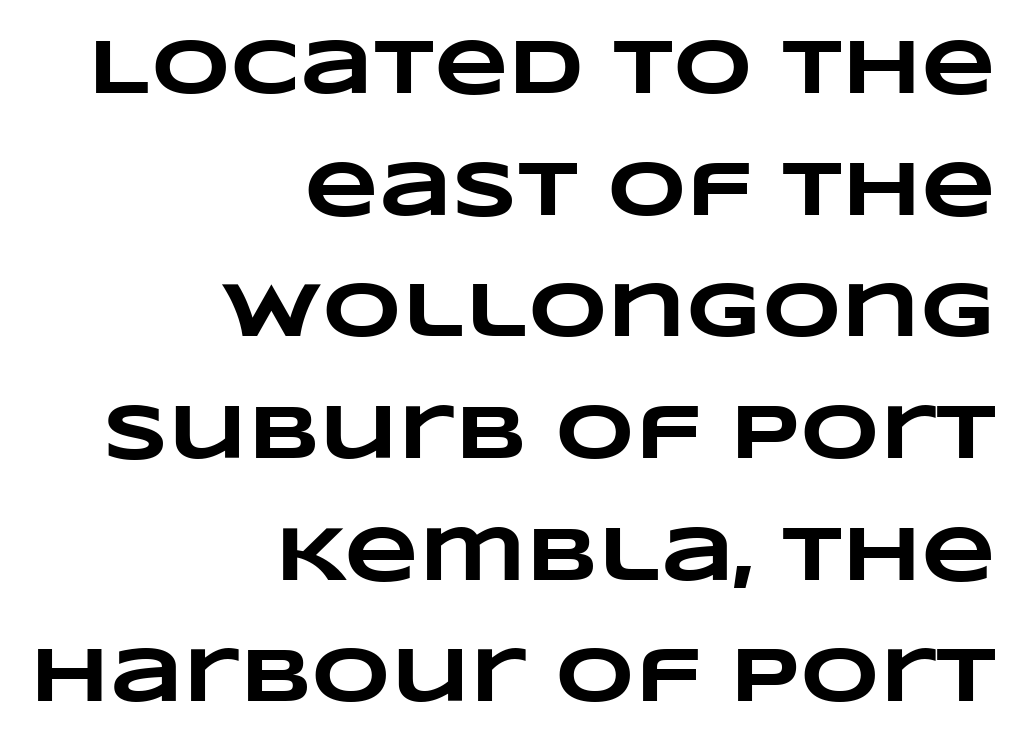
The image shows 77 px heavy, wide type; set right-aligned, normal line spacing (1.58x), normal letter spacing, not underlined; low stroke contrast and a large x-height.
